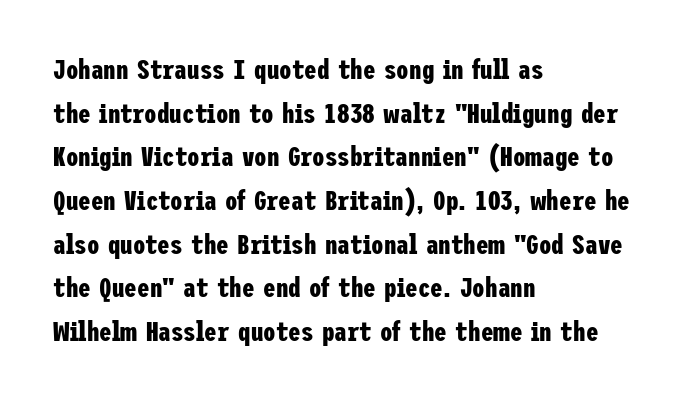
Q: Is the text bold? A: Yes.
Q: Is the text italic (slanted)? A: No, it is upright.
Q: Is the typeface a serif or a sans-serif typeface? A: Sans-serif.
Q: Is the text underlined? A: No.
Q: How is the paragraph aligned? A: Left-aligned.
Q: Is the spacing between letters normal or unusually wide? A: Normal.
Q: Is the spacing between lines tight, normal or loose? A: Normal.
Q: Width (condensed, normal, or wide)? A: Condensed.
Q: Stroke contrast? A: Low.
Q: x-height? A: Medium.
